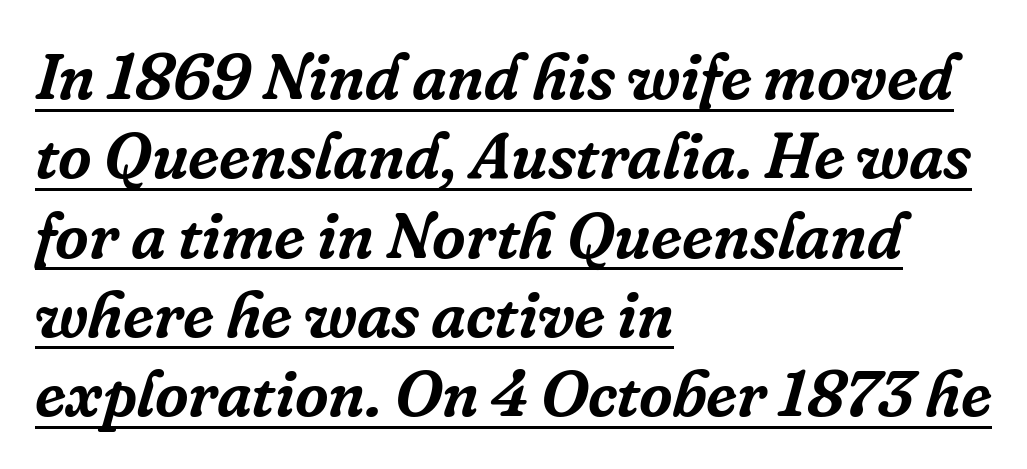
It's the slanting kind of type. The text was rendered using a seriffed face with decorative stroke endings. The letters advance in unequal steps, a hallmark of proportional type. A rule runs beneath these lines of type. Honestly, the letter spacing is just normal — you wouldn't notice it.
